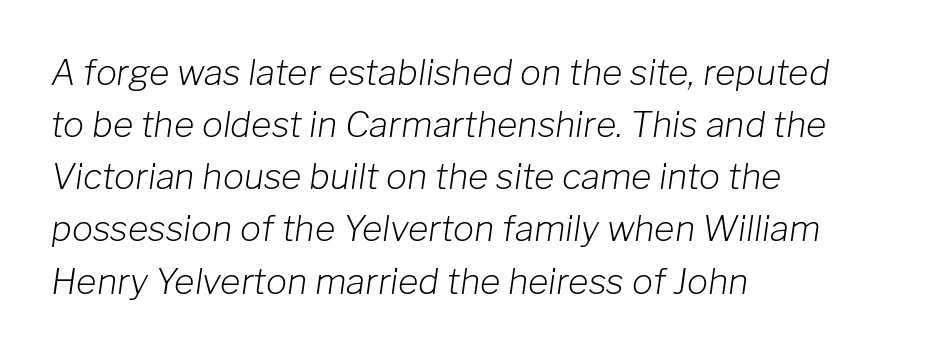
Q: Is the text bold? A: No.
Q: Is the text italic (slanted)? A: Yes, it leans right by about 8 degrees.
Q: Is the text underlined? A: No.
Q: How is the paragraph aligned? A: Left-aligned.
Q: Is the spacing between letters normal or unusually wide? A: Normal.
Q: Is the spacing between lines tight, normal or loose? A: Normal.
Q: Width (condensed, normal, or wide)? A: Normal.
Q: Stroke contrast? A: Low.
Q: x-height? A: Medium.
Q: Monospaced? A: No.
